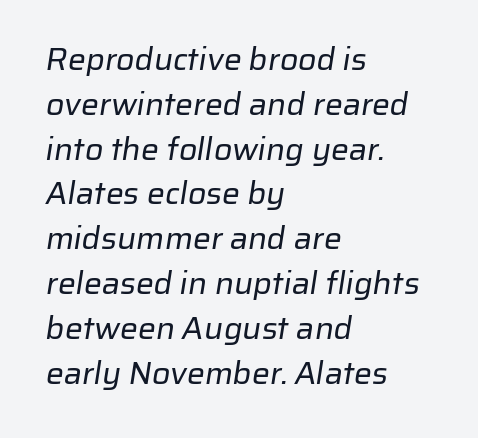
The image shows 32 px regular-weight sans-serif type; set left-aligned, normal line spacing (1.4x), normal letter spacing, not underlined; low stroke contrast and a medium x-height.
